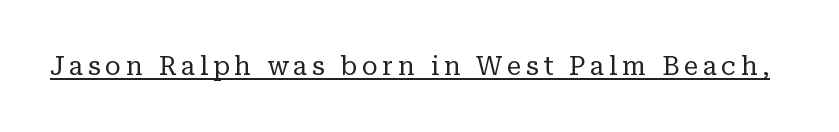
Q: Is the text bold? A: No.
Q: Is the text italic (slanted)? A: No, it is upright.
Q: Is the text underlined? A: Yes.
